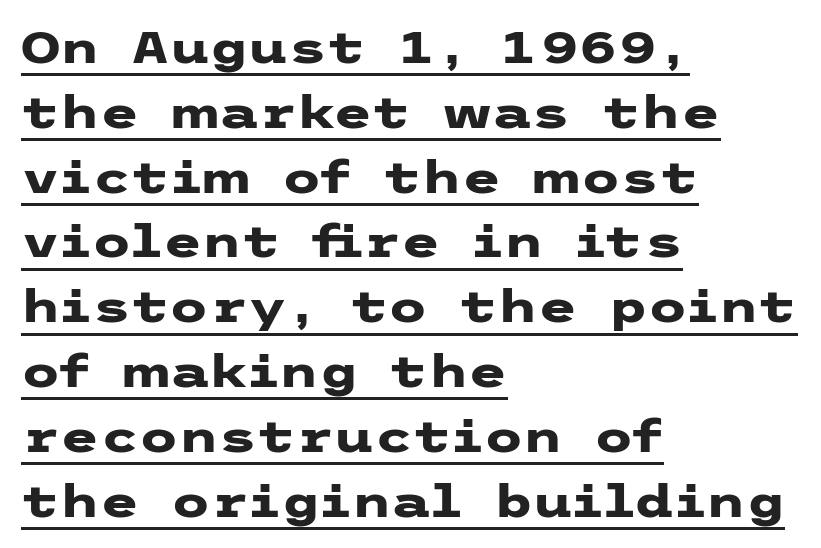
The image shows 45 px heavy, wide sans-serif type, upright; set left-aligned, normal line spacing (1.44x), normal letter spacing, underlined; low stroke contrast and a medium x-height.
